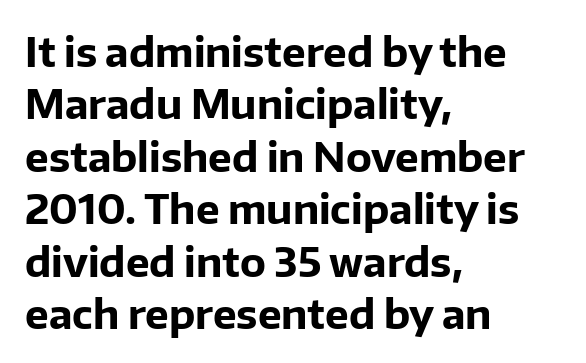
What kind of face is this? One without serifs — a sans. The strip under each line holds only bare page. The typesetter chose a ragged-right arrangement here. You could call the tracking neutral — neither tight nor loose. Ordinary non-slanted type is in use. Emphasis by weight is at full strength: bold.
